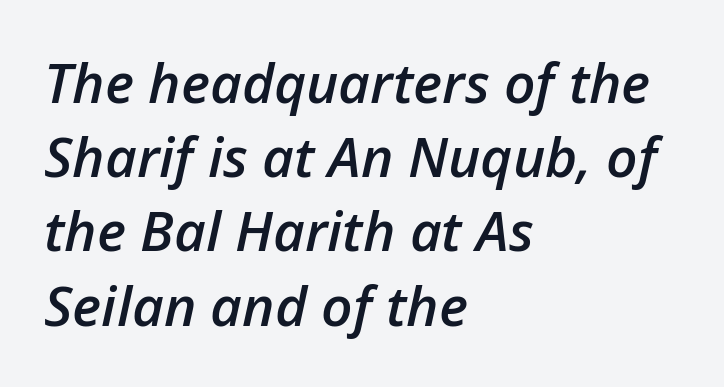
A somewhat darkened texture: the type is semibold rather than bold. Glance below the letters and you will spot only blank space. The lines are quadded left. Tall strokes in this sample are angled rather than plumb. Here the designer chose a conventional face with non-uniform glyph widths. Here the glyphs are tracked normally, forming tight word shapes.
